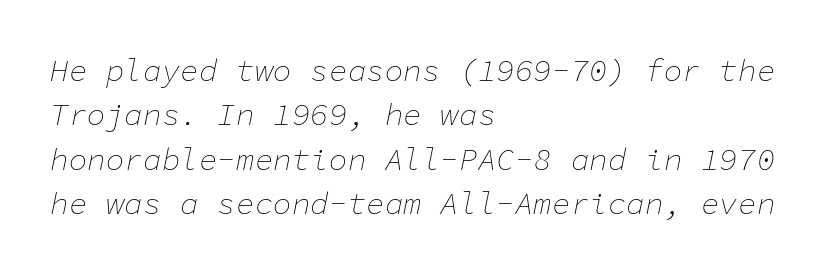
Think standard paragraph weight, or any step lighter than that. The lettering tilts uniformly, giving the passage an italic look. The horizontal fit of the characters is conventional and even. Here the designer chose a console-style face with uniform glyph widths. The passage is arranged the way most books set body copy — flush left.
